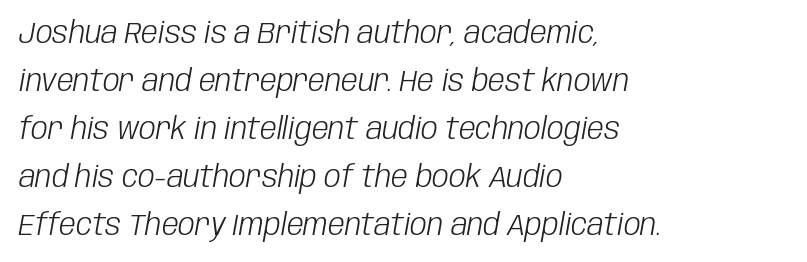
Q: Is the text bold? A: No.
Q: Is the text italic (slanted)? A: Yes, it leans right by about 10 degrees.
Q: Is the text underlined? A: No.
Q: How is the paragraph aligned? A: Left-aligned.
Q: Is the spacing between letters normal or unusually wide? A: Normal.
Q: Is the spacing between lines tight, normal or loose? A: Normal.
Q: Width (condensed, normal, or wide)? A: Condensed.
Q: Stroke contrast? A: Low.
Q: x-height? A: Large.
Q: Monospaced? A: No.
